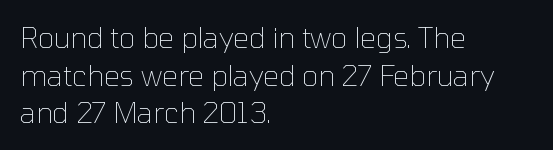
{"serif": "no", "italic": "no", "bold": "no", "weight": "thin", "width": "normal", "stroke_contrast": "low", "x_height": "medium", "monospaced": "no", "underline": "no", "align": "left", "line_spacing": "normal", "line_spacing_ratio": 1.34, "letter_spacing": "normal", "letter_spacing_em": 0.0, "glyph_px": 28}
